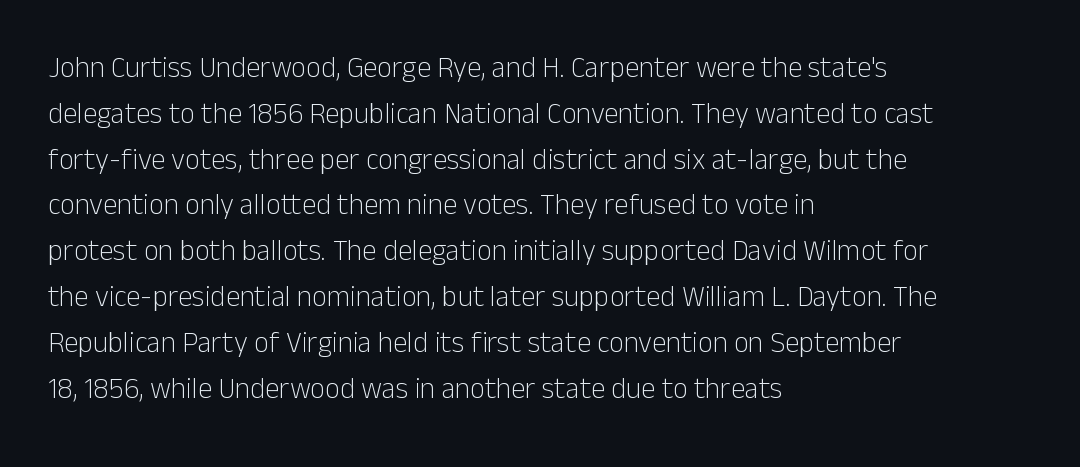
A typesetter would call this proportional, since set widths differ per character. This sample keeps an unexceptional amount of space between lines. The face used here is rendered with its standard letterfit. Where is the straight margin? On the left. The typeface chosen for these lines omits serifs. Unbolded letterforms with no extra heft.
